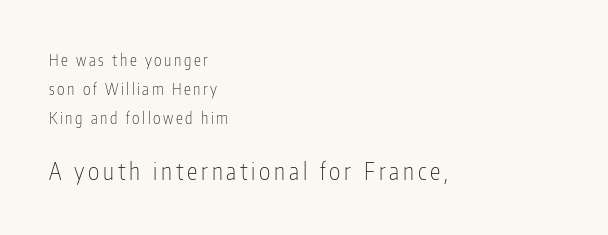
The glyphs are unaccompanied by any horizontal stroke below them. The typeface has the unassuming heft of standard copy or less. Ascenders rise straight up at ninety degrees. Which margin do the lines hug? The left one — the right edge is uneven. A student would notice the bottom passage is typeset larger than what precedes it.
